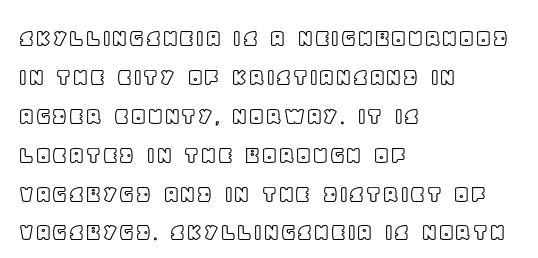
This block has exactly the height ordinary leading produces. The specimen reads as upright at a glance. Letters rest on an invisible, unmarked baseline. Compared with typical body copy, the letter spacing here is the same.
